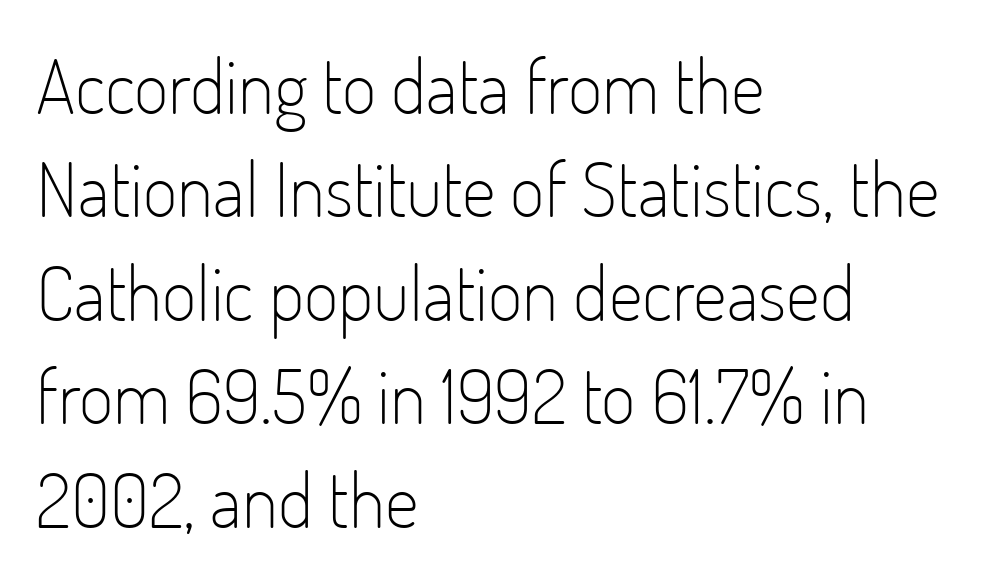
Q: Is the text bold? A: No.
Q: Is the text italic (slanted)? A: No, it is upright.
Q: Is the typeface a serif or a sans-serif typeface? A: Sans-serif.
Q: Is the text underlined? A: No.
Q: How is the paragraph aligned? A: Left-aligned.
Q: Is the spacing between letters normal or unusually wide? A: Normal.
Q: Is the spacing between lines tight, normal or loose? A: Normal.
Q: Width (condensed, normal, or wide)? A: Condensed.
Q: Stroke contrast? A: Low.
Q: x-height? A: Small.
Q: Monospaced? A: No.
